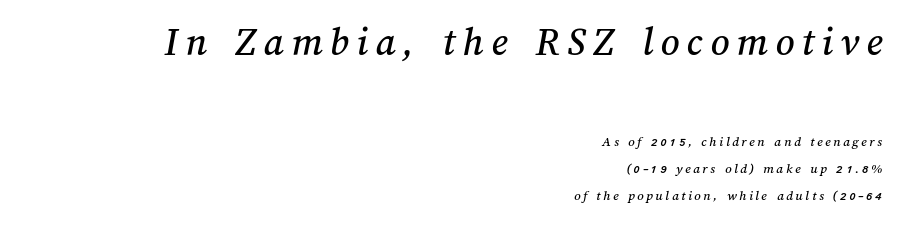
{"width": "normal", "stroke_contrast": "medium", "x_height": "medium", "monospaced": "no", "underline": "no", "align": "right", "line_spacing": "loose", "line_spacing_ratio": 1.93, "larger_block": "first", "size_ratio": 2.93, "glyph_px": 41}
